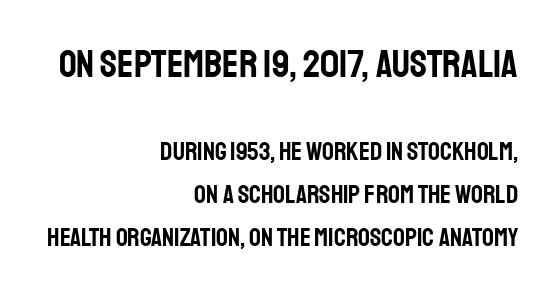
Reading top to bottom, the characters get smaller at the block break. Italic: no, the glyphs are upright roman. Looks like regular typesetting: each glyph gets only the width it needs. A typesetter would call this leading conventional body-copy spacing. The strip under each line holds only bare page.
